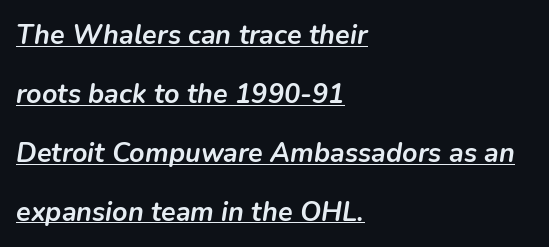
How heavy is the stroke? Heavy — this is a bold. Short and long lines alike share a common starting point at left. A typographer would call this underscored text. Whoever set this chose breathing room over compactness in the vertical rhythm. The gaps between neighbouring characters are ordinary and unremarkable.
